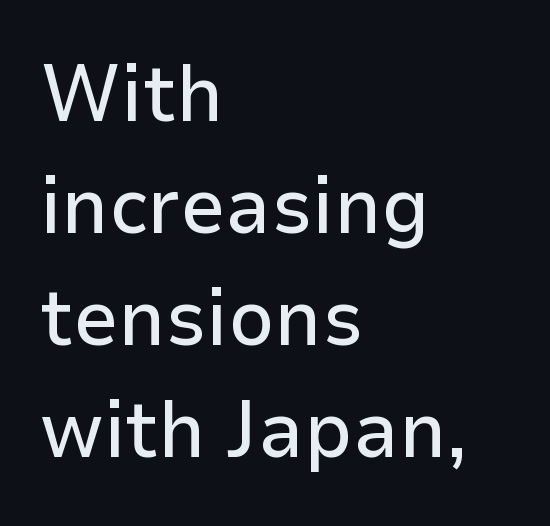
Rows of type keep a routine distance in the vertical direction. The specimen reads as upright at a glance. No extra tracking has been applied to these lines. Stroke terminals: plain, sans-serif.
